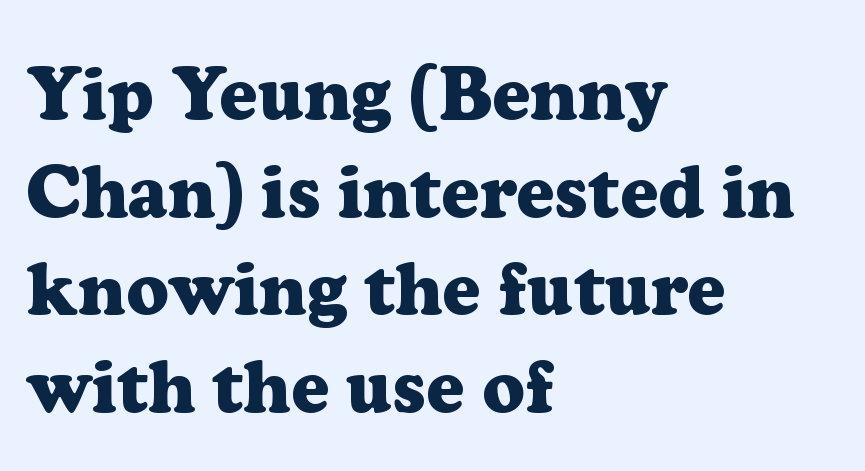
{"serif": "yes", "italic": "no", "bold": "yes", "weight": "heavy", "width": "normal", "stroke_contrast": "low", "x_height": "medium", "monospaced": "no", "underline": "no", "align": "left", "line_spacing": "normal", "line_spacing_ratio": 1.32, "letter_spacing": "normal", "letter_spacing_em": 0.0, "glyph_px": 74}
